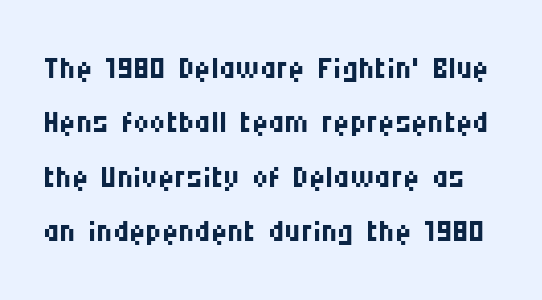
The image shows 45 px regular-weight, condensed sans-serif type, upright; set line spacing 1.21x, normal letter spacing, not underlined; medium stroke contrast and a large x-height.
